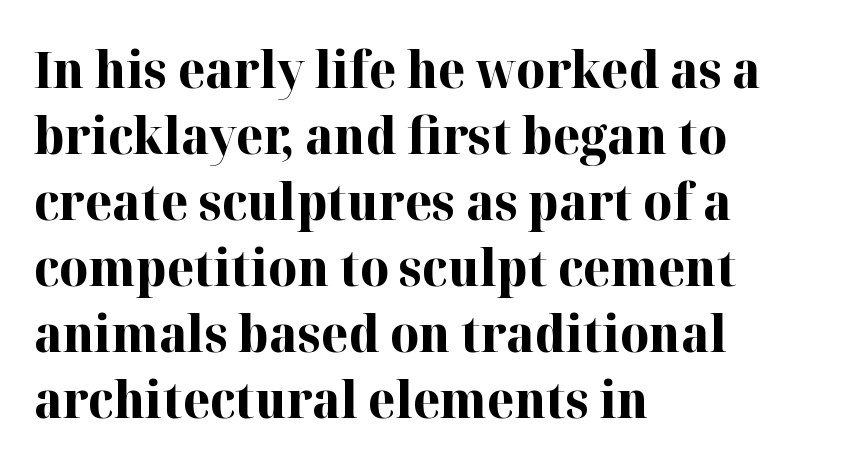
The sample has been set heavy, in full bold. Vertical spacing — default. Words float on clear page, feet unadorned. Notice how the stems are strictly vertical — no italics here. The rendering anchors every line to the left-hand side.
